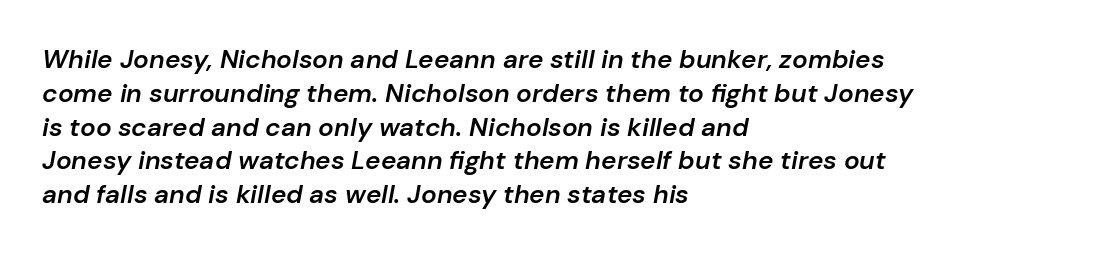
{"italic": "yes", "lean": "right", "slant_degrees": 10, "bold": "semi", "underline": "no", "align": "left", "line_spacing": "normal", "line_spacing_ratio": 1.3, "letter_spacing": "normal", "letter_spacing_em": 0.0, "glyph_px": 26}
